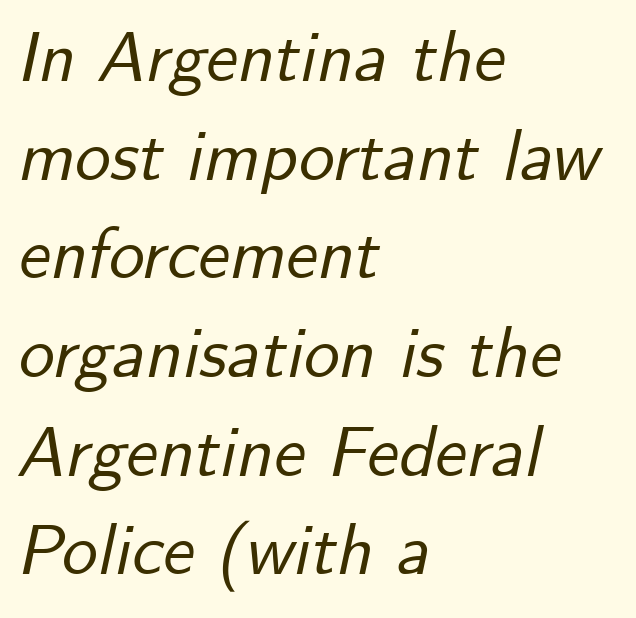
Looks like regular typesetting: each glyph gets only the width it needs. A student would call this left alignment; a typographer would say flush left, rag right. Is the type slanted? Yes — the strokes lean at a clear angle. Nothing unusual about the tracking: characters are spaced as the font intends.
